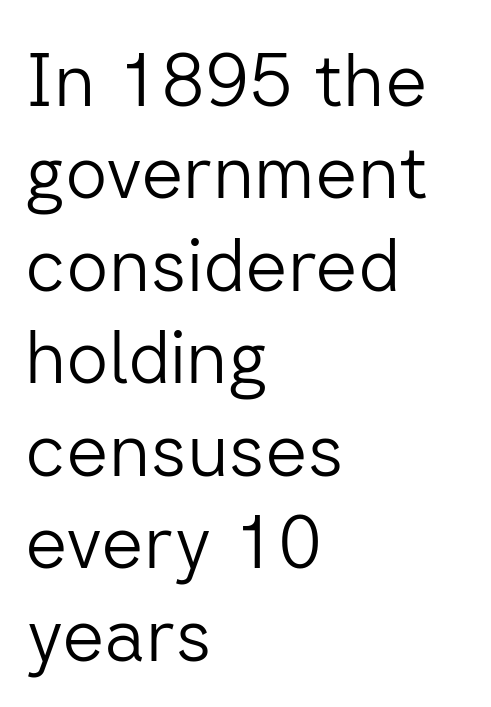
Q: Is the text bold? A: No.
Q: Is the text italic (slanted)? A: No, it is upright.
Q: Is the typeface a serif or a sans-serif typeface? A: Sans-serif.
Q: Is the text underlined? A: No.
Q: How is the paragraph aligned? A: Left-aligned.
Q: Is the spacing between letters normal or unusually wide? A: Normal.
Q: Is the spacing between lines tight, normal or loose? A: Normal.
Q: Width (condensed, normal, or wide)? A: Normal.
Q: Stroke contrast? A: Low.
Q: x-height? A: Medium.
Q: Monospaced? A: No.
